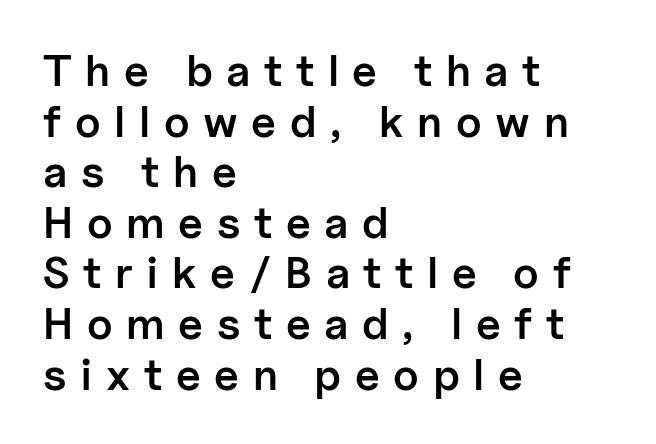
The image shows 44 px semibold sans-serif type, upright; set left-aligned, tight line spacing (1.15x), unusually wide letter spacing (+0.31 em), not underlined; low stroke contrast and a medium x-height.
